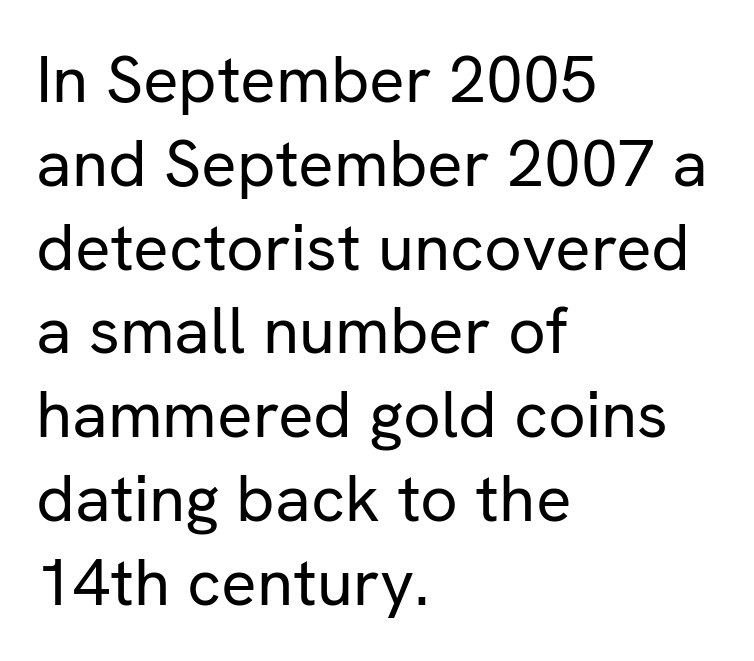
The image shows 66 px regular-weight sans-serif type, upright; set left-aligned, normal line spacing (1.27x), normal letter spacing, not underlined; low stroke contrast and a medium x-height.
